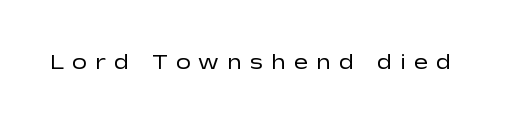
Designer's note — italics off, roman on. Summary of weight: not heavy and not bold. Observe the wide spacing: letters keep a clear distance from each other. Clear beneath every line of the passage.
